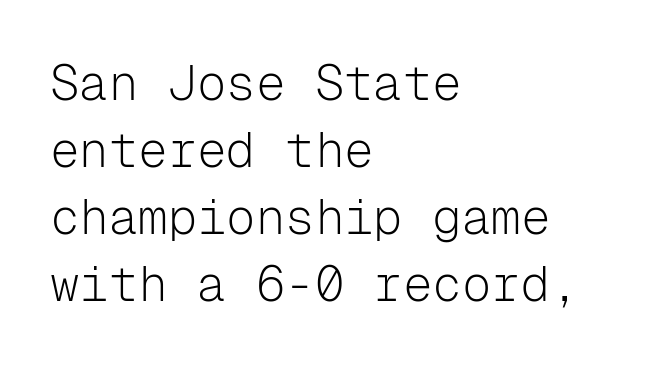
This sample has the even, mechanical cadence of fixed-width lettering. Honestly, the row spacing looks completely unremarkable. Stroke mass is kept to a normal reading level or below. Designer's note — italics off, roman on. There is no visible air inserted between adjacent glyphs.
